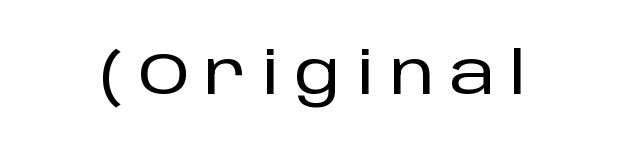
{"serif": "no", "italic": "no", "width": "normal", "stroke_contrast": "low", "x_height": "large", "monospaced": "no", "underline": "no", "letter_spacing": "wide", "letter_spacing_em": 0.26, "glyph_px": 58}
